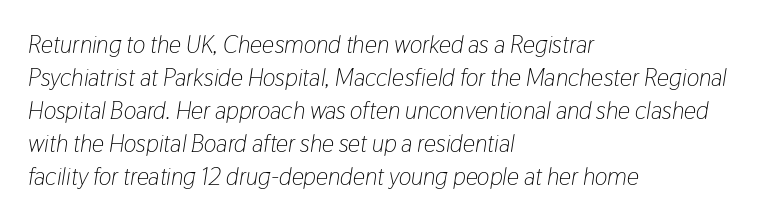
The letters are slanted; this is an italic face. The face looks like a standard text weight, possibly lighter. Spacing between characters is what you'd get straight out of the box. Leading: standard. Left-aligned paragraph, ragged on the right. The space beneath each line is pristine and unruled.
